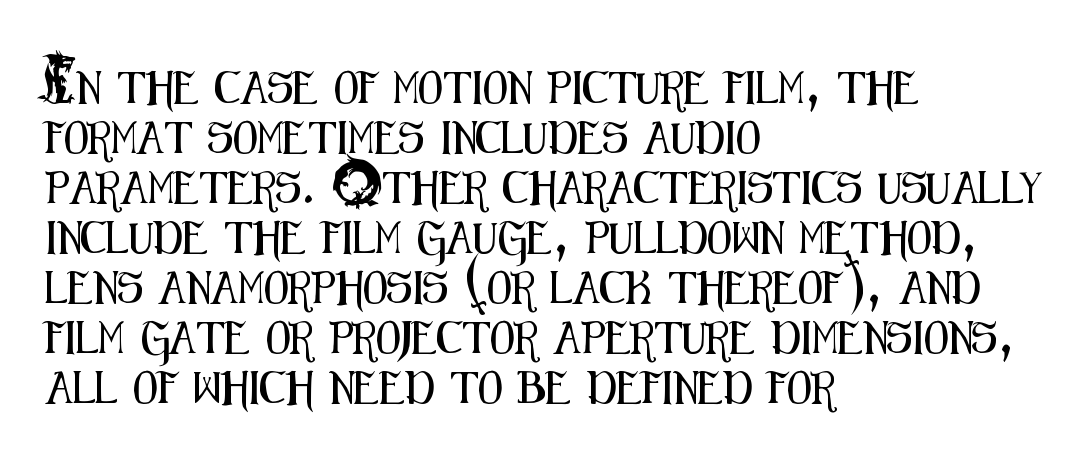
The axis of the letterforms is exactly vertical. Vertically, the passage feels balanced, rows spaced as you'd expect. The glyphs are unaccompanied by any horizontal stroke below them. Is this a fixed-width face? No — the glyphs have proportional, varying widths.
